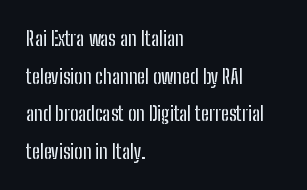
{"italic": "no", "underline": "no", "align": "left", "line_spacing_ratio": 1.88, "letter_spacing": "normal", "letter_spacing_em": 0.0, "glyph_px": 20}
